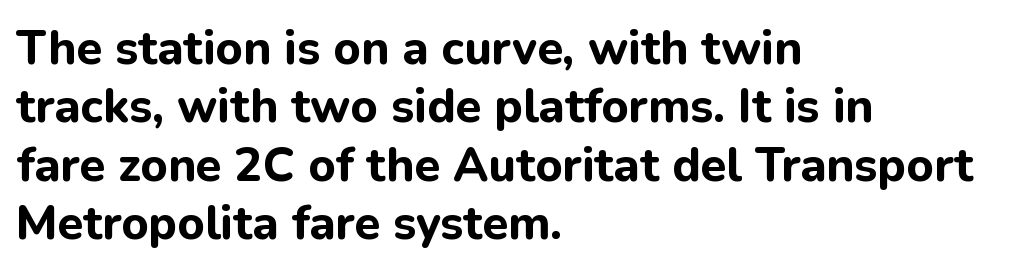
A student would call this left alignment; a typographer would say flush left, rag right. Looks like regular typesetting: each glyph gets only the width it needs. Letters rest on an invisible, unmarked baseline. The face used here has the dense, thick strokes of a bold. What stands out about the letter spacing? Nothing — it is the standard amount.
